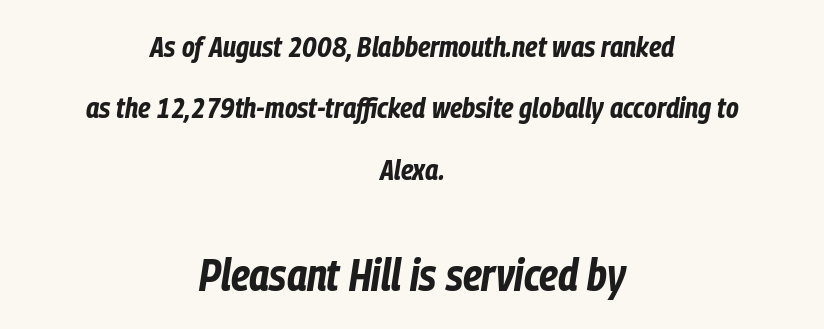
Q: Is the text bold? A: Yes.
Q: Is the text italic (slanted)? A: Yes, it leans right by about 9 degrees.
Q: Is the text underlined? A: No.
Q: How is the paragraph aligned? A: Centered.
Q: Is the spacing between letters normal or unusually wide? A: Normal.
Q: Is the spacing between lines tight, normal or loose? A: Loose.
Q: Which block of text is set in a larger size, the first (top) or the second (bottom)? A: The second (bottom) one.
Q: Width (condensed, normal, or wide)? A: Condensed.
Q: Stroke contrast? A: Low.
Q: x-height? A: Medium.
Q: Monospaced? A: No.
